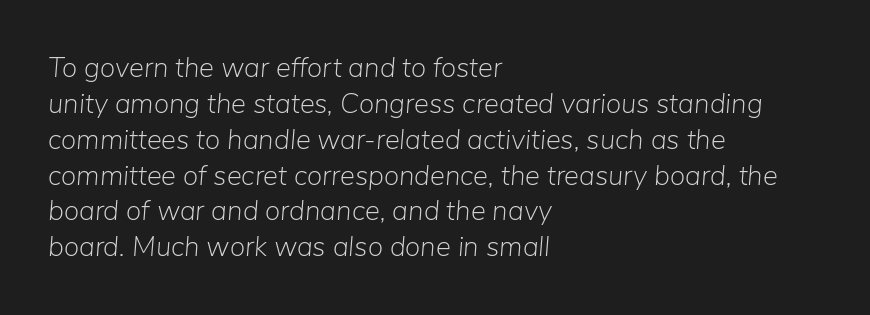
The strokes are not fattened; the text isn't bold. The face used here is proportionally spaced, like ordinary book or web type. If you measured baseline to baseline, you'd find a middling distance. The typesetter chose a ragged-right arrangement here. You can tell it's italic because the verticals aren't actually vertical. Each word holds together tightly as a unit, with standard inter-letter gaps.
